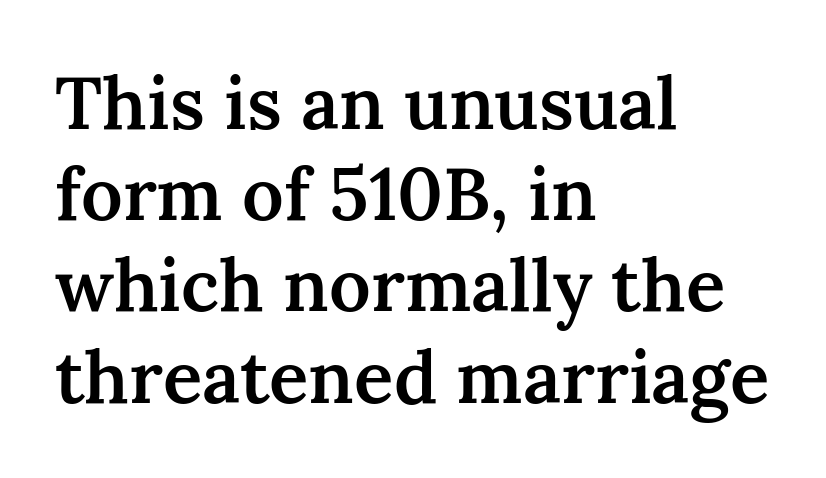
The image shows 73 px semibold serif type, upright; set left-aligned, normal line spacing (1.25x), normal letter spacing, not underlined; medium stroke contrast and a medium x-height.
